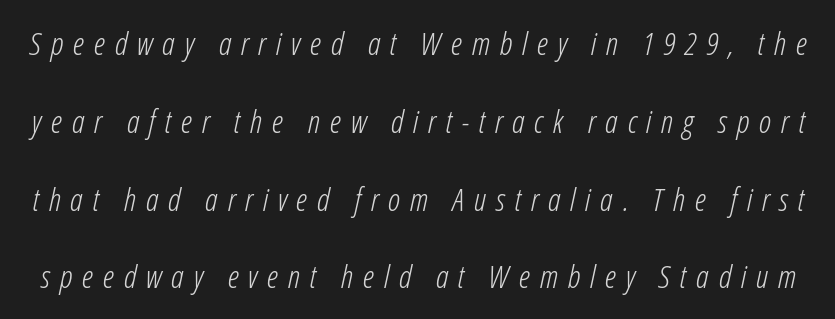
Q: Is the text bold? A: No.
Q: Is the text italic (slanted)? A: Yes, it leans right by about 12 degrees.
Q: Is the text underlined? A: No.
Q: Is the spacing between letters normal or unusually wide? A: Unusually wide.
Q: Is the spacing between lines tight, normal or loose? A: Loose.
Q: Width (condensed, normal, or wide)? A: Condensed.
Q: Stroke contrast? A: Low.
Q: x-height? A: Medium.
Q: Monospaced? A: No.
